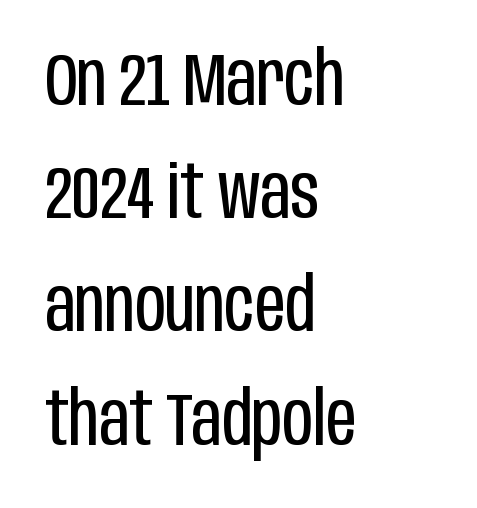
Q: Is the text bold? A: No.
Q: Is the text italic (slanted)? A: No, it is upright.
Q: Is the typeface a serif or a sans-serif typeface? A: Sans-serif.
Q: Is the text underlined? A: No.
Q: How is the paragraph aligned? A: Left-aligned.
Q: Is the spacing between letters normal or unusually wide? A: Normal.
Q: Is the spacing between lines tight, normal or loose? A: Normal.
Q: Width (condensed, normal, or wide)? A: Condensed.
Q: Stroke contrast? A: Low.
Q: x-height? A: Large.
Q: Monospaced? A: No.
